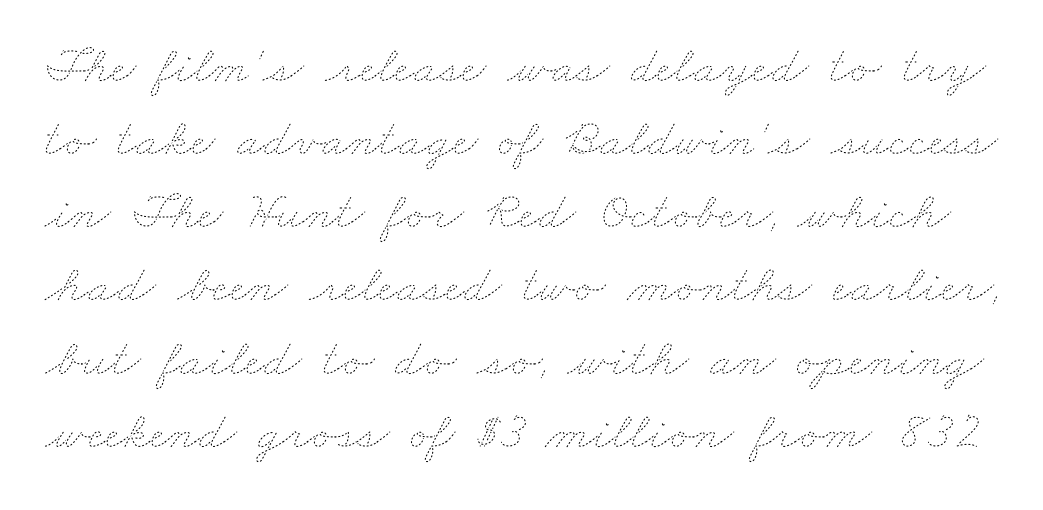
{"bold": "no", "weight": "thin", "width": "wide", "stroke_contrast": "low", "x_height": "small", "monospaced": "no", "underline": "no", "line_spacing": "normal", "line_spacing_ratio": 1.38, "letter_spacing": "normal", "letter_spacing_em": 0.0, "glyph_px": 53}
